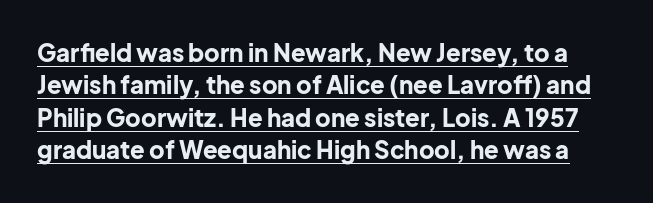
{"italic": "no", "bold": "yes", "underline": "yes", "line_spacing": "normal", "line_spacing_ratio": 1.35, "letter_spacing": "normal", "letter_spacing_em": 0.0, "glyph_px": 24}
